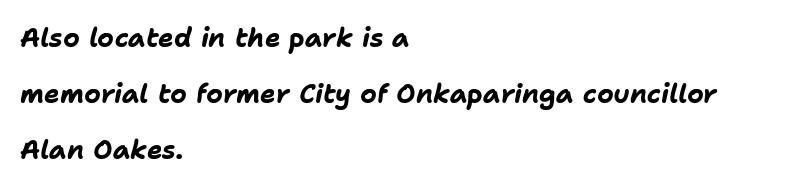
The image shows 26 px bold type, italic (leaning right); set left-aligned, loose line spacing (2.15x), normal letter spacing, not underlined.
